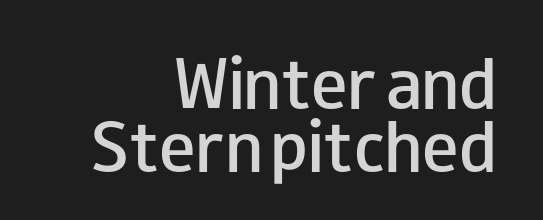
{"serif": "no", "italic": "no", "bold": "semi", "weight": "semibold", "width": "wide", "stroke_contrast": "low", "x_height": "small", "monospaced": "no", "underline": "no", "align": "right", "line_spacing": "tight", "line_spacing_ratio": 1.04, "letter_spacing": "normal", "letter_spacing_em": 0.0, "glyph_px": 61}
